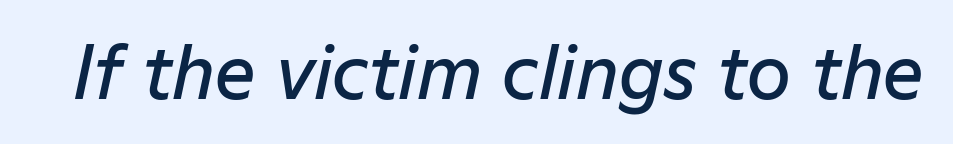
{"italic": "yes", "lean": "right", "slant_degrees": 12, "bold": "semi", "weight": "semibold", "width": "normal", "stroke_contrast": "low", "x_height": "medium", "monospaced": "no", "underline": "no", "letter_spacing": "normal", "letter_spacing_em": 0.0, "glyph_px": 71}
